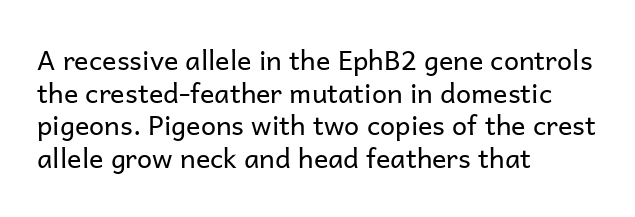
{"italic": "no", "bold": "no", "underline": "no", "align": "left", "line_spacing_ratio": 1.21, "letter_spacing": "normal", "letter_spacing_em": 0.0, "glyph_px": 27}
